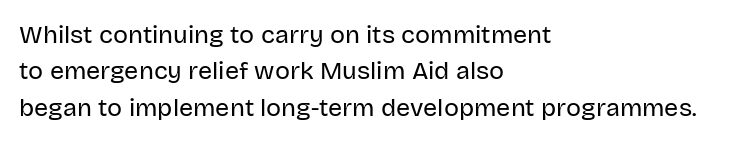
{"italic": "no", "bold": "no", "underline": "no", "align": "left", "line_spacing": "normal", "line_spacing_ratio": 1.46, "letter_spacing": "normal", "letter_spacing_em": 0.0, "glyph_px": 25}
